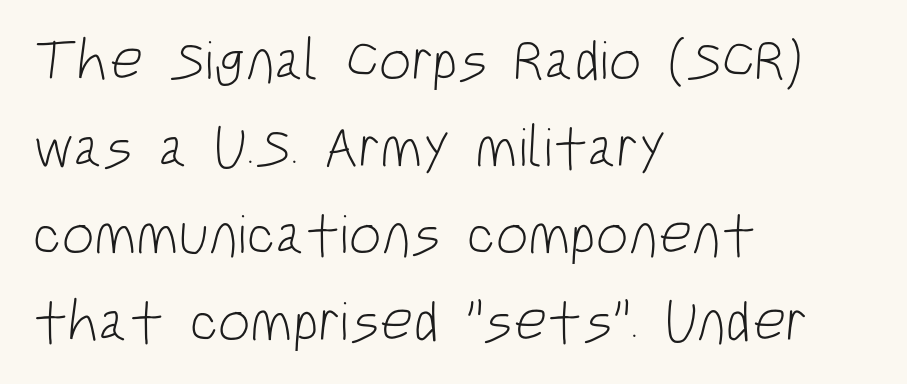
{"serif": "no", "bold": "no", "weight": "light", "width": "condensed", "stroke_contrast": "low", "x_height": "large", "monospaced": "no", "underline": "no", "align": "left", "line_spacing": "normal", "line_spacing_ratio": 1.5, "letter_spacing": "normal", "letter_spacing_em": 0.0, "glyph_px": 58}
